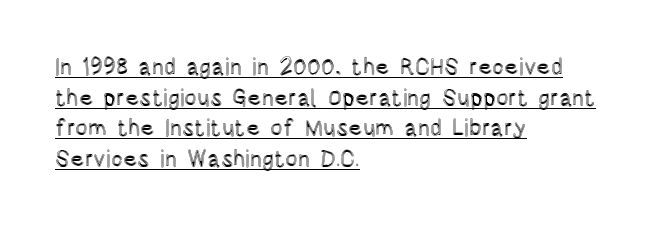
Q: Is the text italic (slanted)? A: No, it is upright.
Q: Is the text underlined? A: Yes.
Q: How is the paragraph aligned? A: Left-aligned.
Q: Is the spacing between letters normal or unusually wide? A: Normal.
Q: Is the spacing between lines tight, normal or loose? A: Normal.
